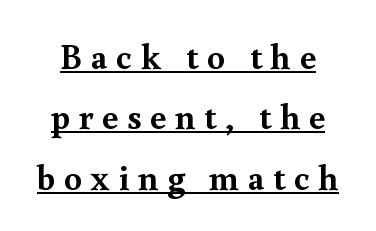
Serifs: yes, visible at the terminals of the letterforms. Decoration check: the copy is underlined. Strong, thick strokes mark this as bold type. Does extra space separate the letters? Yes, quite a lot of it. Is there much room between lines? A standard amount, neither cramped nor airy.
